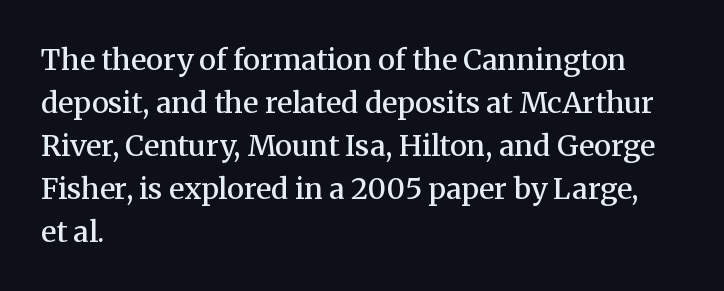
Q: Is the text bold? A: Semi-bold.
Q: Is the text italic (slanted)? A: No, it is upright.
Q: Is the typeface a serif or a sans-serif typeface? A: Serif.
Q: Is the text underlined? A: No.
Q: How is the paragraph aligned? A: Left-aligned.
Q: Is the spacing between letters normal or unusually wide? A: Normal.
Q: Is the spacing between lines tight, normal or loose? A: Normal.
Q: Width (condensed, normal, or wide)? A: Normal.
Q: Stroke contrast? A: Medium.
Q: x-height? A: Medium.
Q: Monospaced? A: No.
